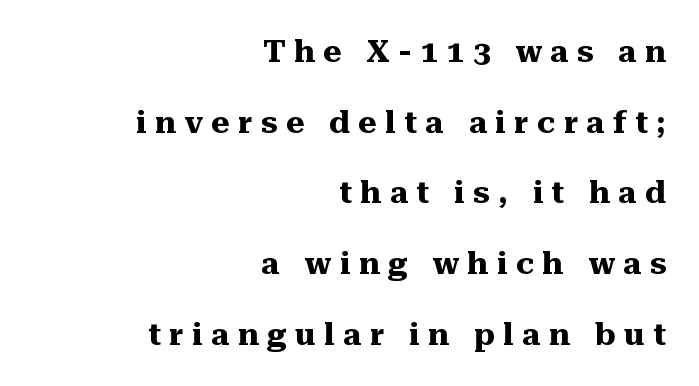
The image shows 31 px heavy serif type, upright; set right-aligned, loose line spacing (2.28x), unusually wide letter spacing (+0.28 em), not underlined; medium stroke contrast and a medium x-height.
